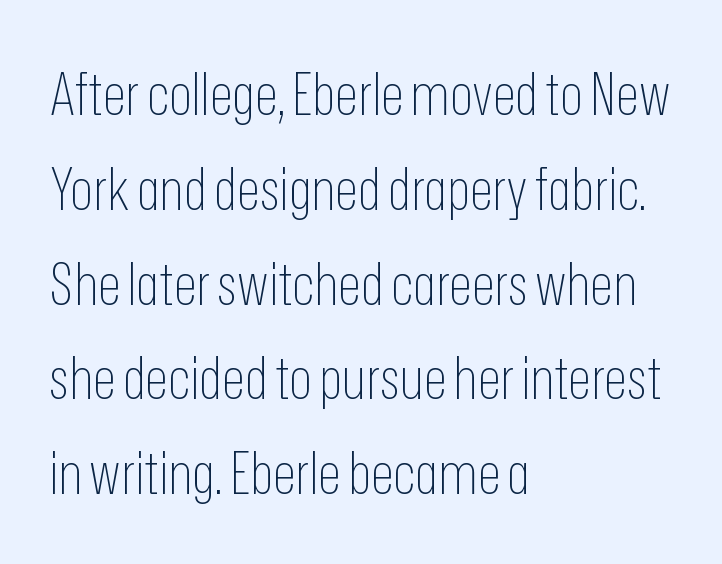
{"serif": "no", "italic": "no", "bold": "no", "weight": "thin", "width": "condensed", "stroke_contrast": "low", "x_height": "medium", "monospaced": "no", "underline": "no", "align": "left", "line_spacing": "normal", "line_spacing_ratio": 1.58, "letter_spacing": "normal", "letter_spacing_em": 0.0, "glyph_px": 60}
